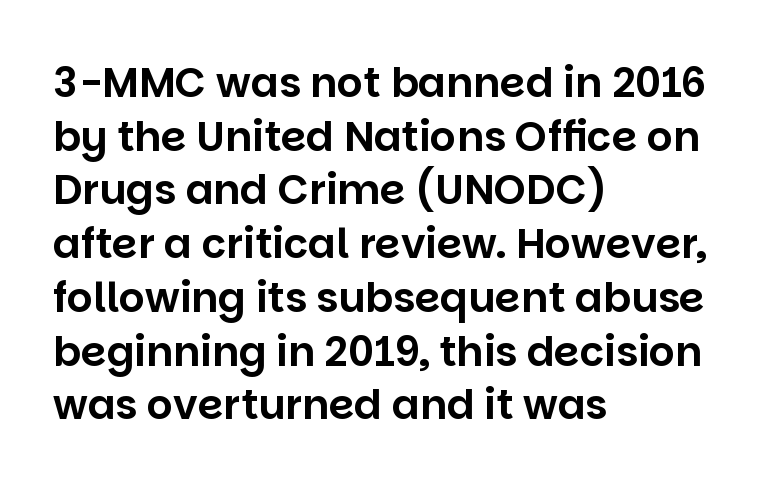
The image shows 41 px sans-serif type, upright; set left-aligned, normal line spacing (1.31x), normal letter spacing, not underlined; low stroke contrast and a large x-height.
